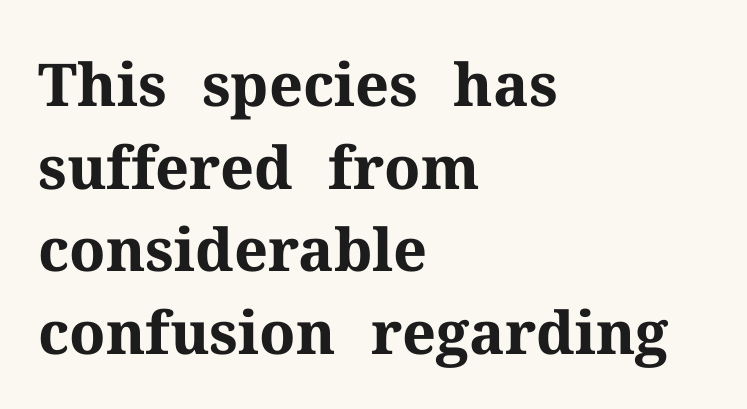
The image shows 59 px bold serif type, upright; set left-aligned, normal line spacing (1.4x), normal letter spacing, not underlined; medium stroke contrast and a medium x-height.
